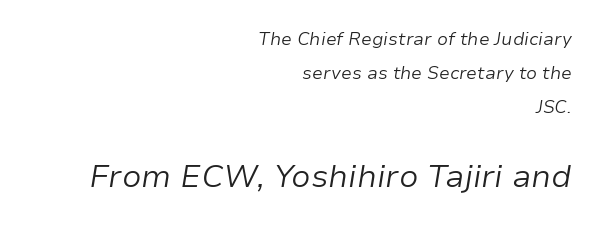
{"italic": "yes", "lean": "right", "slant_degrees": 9, "bold": "no", "weight": "light", "width": "normal", "stroke_contrast": "low", "x_height": "medium", "monospaced": "no", "underline": "no", "align": "right", "line_spacing_ratio": 1.89, "letter_spacing": "normal", "letter_spacing_em": 0.0, "larger_block": "second", "size_ratio": 1.78, "glyph_px": 32}
